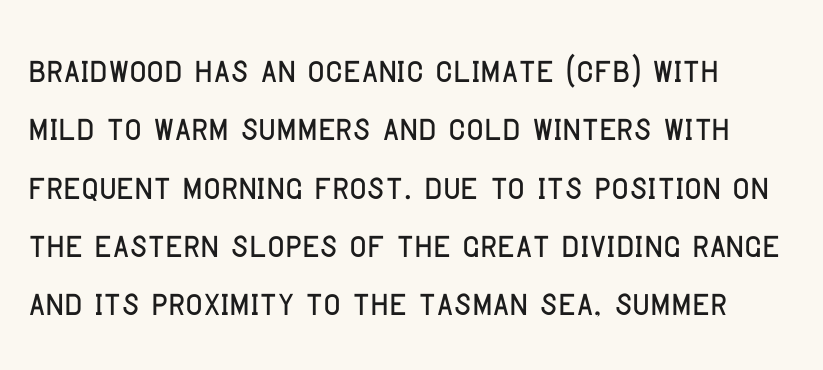
A sans-serif font was chosen for this passage. Tracking value appears to be zero — textbook default spacing. Looks like regular typesetting: each glyph gets only the width it needs. Words float on clear page, feet unadorned. Posture: upright roman.
